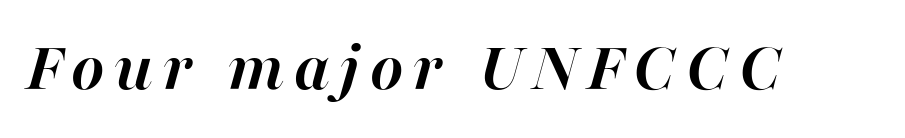
Slant detected: the letters are inclined. Stroke thickness is high; the sample reads as a true bold. The rendering uses natural spacing where letterforms have individual widths. Anything drawn beneath the words? Only blank space.
